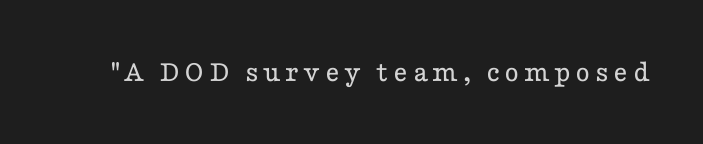
Old-style or modern, the face here clearly has serifs. The glyphs are unaccompanied by any horizontal stroke below them. Stems here are at most as thick as an everyday book face. Proportional: the letters do not fall into vertical columns. It's the straight-up-and-down kind of type.
